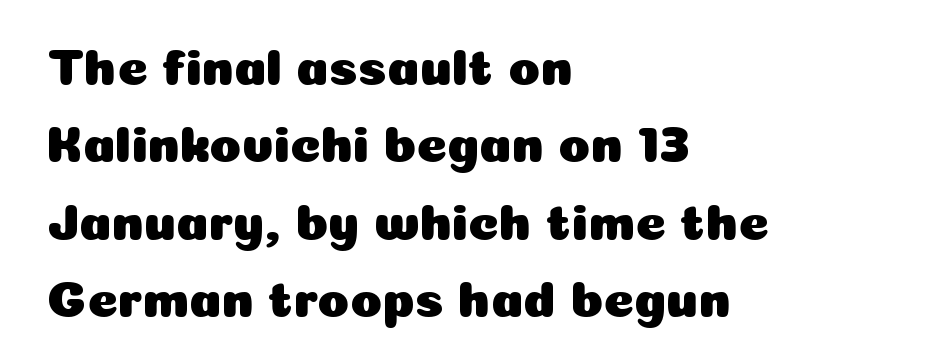
Short and long lines alike share a common starting point at left. Descender tails drop into unmarked territory. These lines sit exactly where default settings would place them. This rendering employs a face without finishing strokes, i.e., a sans-serif. No extra tracking has been applied to these lines.
